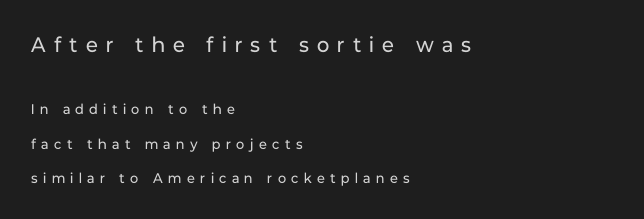
{"italic": "no", "bold": "no", "underline": "no", "align": "left", "line_spacing": "loose", "line_spacing_ratio": 2.48, "letter_spacing": "wide", "letter_spacing_em": 0.39, "larger_block": "first", "size_ratio": 1.5, "glyph_px": 21}
